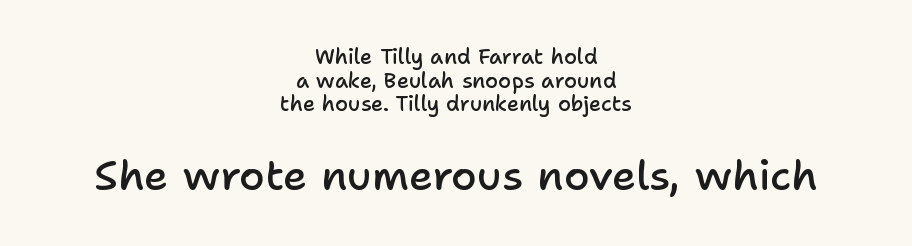
Moderately thickened strokes mark this as semibold type. Type without underlining. These lines stack symmetrically, like a column narrowing and widening about its center. Character widths vary here, with narrow letters taking less room than wide ones.
